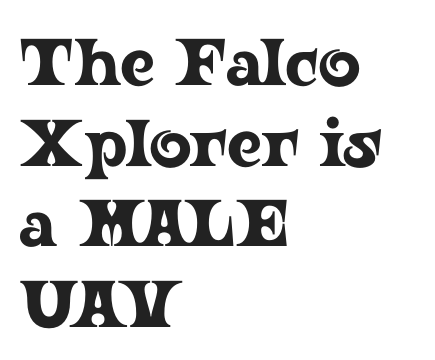
Q: Is the text italic (slanted)? A: No, it is upright.
Q: Is the typeface a serif or a sans-serif typeface? A: Serif.
Q: Is the text underlined? A: No.
Q: How is the paragraph aligned? A: Left-aligned.
Q: Is the spacing between letters normal or unusually wide? A: Normal.
Q: Width (condensed, normal, or wide)? A: Wide.
Q: Stroke contrast? A: Low.
Q: x-height? A: Medium.
Q: Monospaced? A: No.
